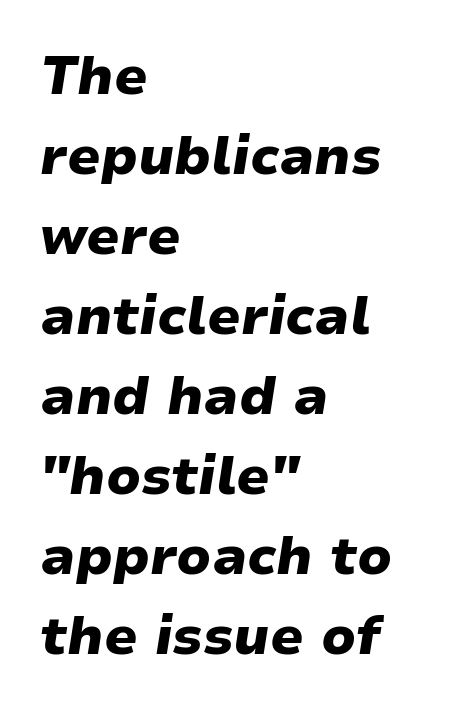
This sample has the flowing, uneven cadence of proportional lettering. Check under the words: just untouched page. Slant detected: the letters are inclined. Regular leading. The rendering anchors every line to the left-hand side.
